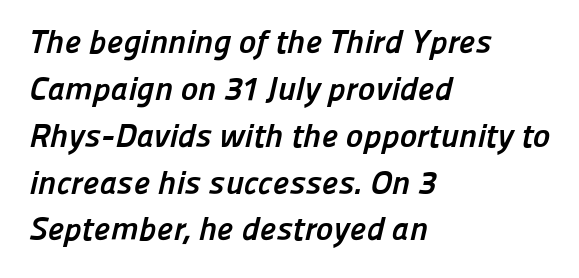
{"serif": "no", "bold": "yes", "weight": "semibold", "width": "normal", "stroke_contrast": "low", "x_height": "medium", "monospaced": "no", "underline": "no", "align": "left", "line_spacing": "normal", "line_spacing_ratio": 1.42, "letter_spacing": "normal", "letter_spacing_em": 0.0, "glyph_px": 33}
